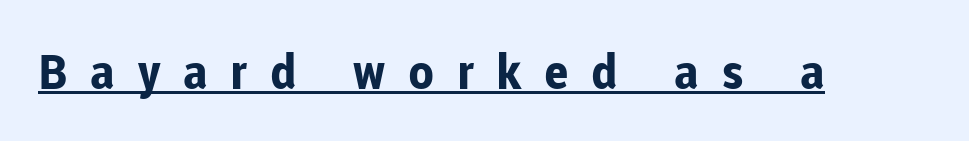
Is the type bold? Yes — the strokes are clearly thick and heavy. Spacing verdict: proportional, widths tailored to each character. Tracking here is generous; glyphs stand well apart from one another. Is this a sans? Yes — the strokes have no serifs. These lines were composed using upright roman letters. A continuous stroke trails under the words, as in a hyperlink.
